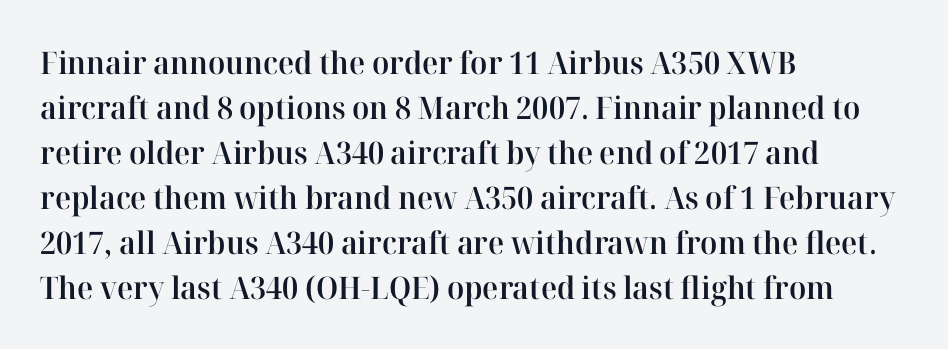
{"serif": "yes", "italic": "no", "bold": "semi", "weight": "semibold", "width": "normal", "stroke_contrast": "high", "x_height": "medium", "monospaced": "no", "underline": "no", "align": "left", "line_spacing": "normal", "line_spacing_ratio": 1.45, "letter_spacing": "normal", "letter_spacing_em": 0.0, "glyph_px": 31}
